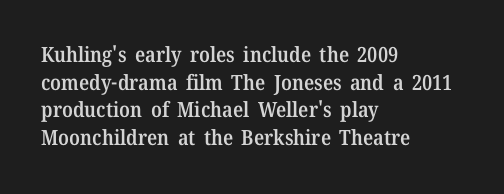
These words are printed semibold, heavier than regular yet not bold. Does the lettering tilt? It doesn't — this is upright. The area under the type is left untouched. Alignment: flush left.
